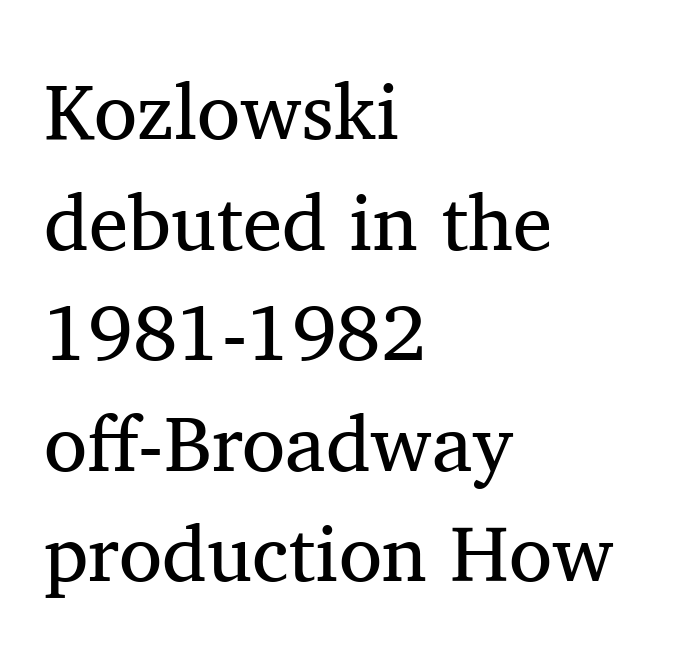
{"serif": "yes", "italic": "no", "bold": "no", "weight": "regular", "width": "normal", "stroke_contrast": "medium", "x_height": "medium", "monospaced": "no", "underline": "no", "align": "left", "line_spacing": "normal", "line_spacing_ratio": 1.4, "letter_spacing": "normal", "letter_spacing_em": 0.0, "glyph_px": 79}
